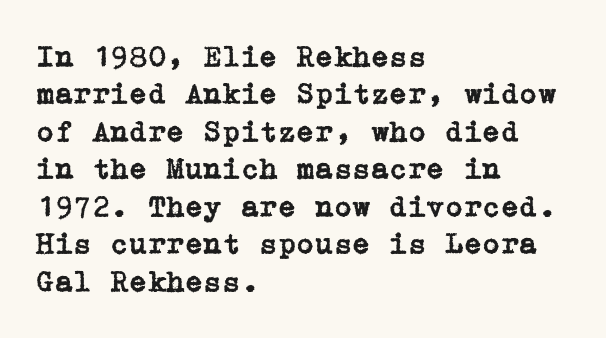
{"serif": "yes", "italic": "no", "width": "normal", "stroke_contrast": "low", "x_height": "medium", "underline": "no", "align": "left", "line_spacing": "normal", "line_spacing_ratio": 1.25, "letter_spacing": "normal", "letter_spacing_em": 0.0, "glyph_px": 30}
